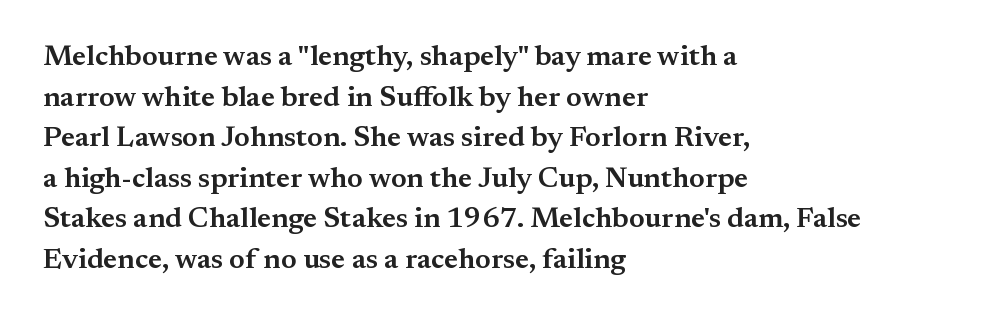
The image shows 29 px semibold serif type, upright; set left-aligned, normal line spacing (1.4x), normal letter spacing, not underlined; medium stroke contrast and a small x-height.
